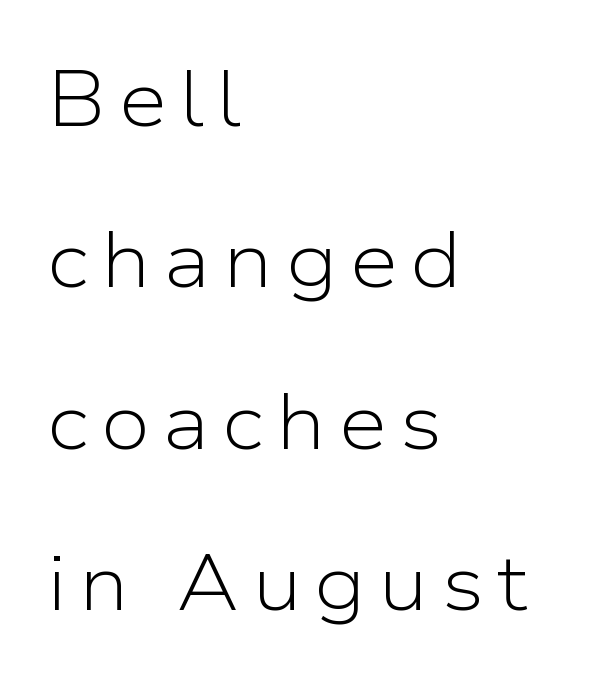
The image shows 78 px light sans-serif type, upright; set left-aligned, loose line spacing (2.07x), not underlined; low stroke contrast and a medium x-height.
